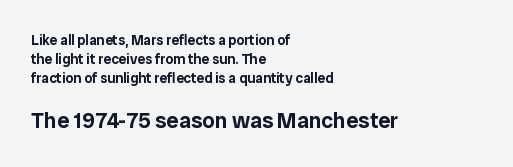
The image shows 22 px text type, upright; set left-aligned, normal line spacing (1.37x), normal letter spacing, not underlined; the second (bottom) block is 1.57x larger.
